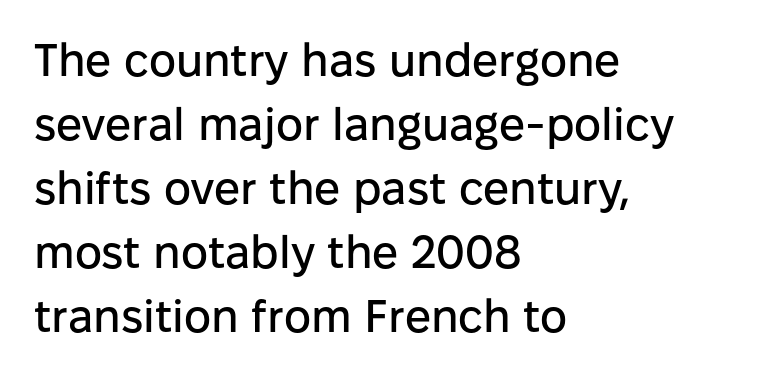
Nothing unusual about the tracking: characters are spaced as the font intends. Quick note: underline off. Reading down the column, the eye jumps a familiar distance to each next line. The typesetter chose a ragged-right arrangement here. Is this a fixed-width face? No — the glyphs have proportional, varying widths. Rendered with straight, roman letterforms.
